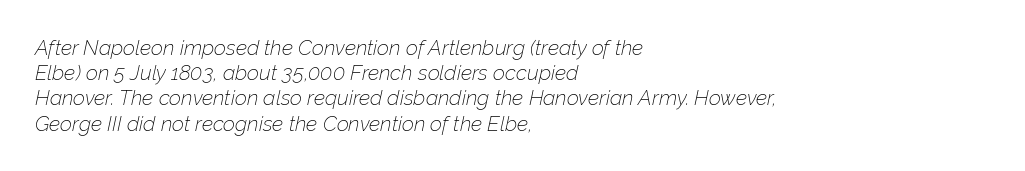
The image shows 21 px text type, italic (leaning right); set left-aligned, line spacing 1.2x, normal letter spacing, not underlined.
